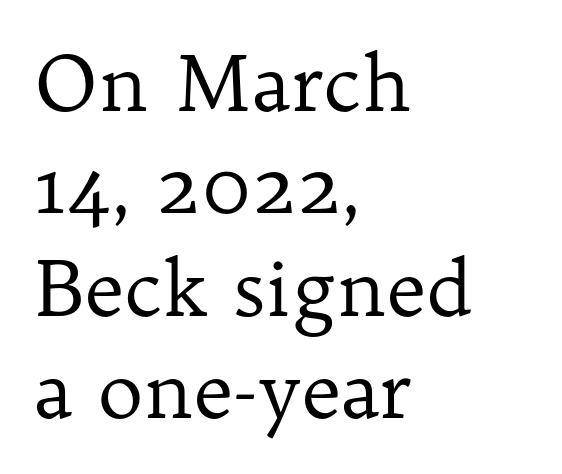
You could not count columns in this text — the font is proportionally spaced. Posture: vertical. A typesetter would call this leading conventional body-copy spacing. The designer went with a serif here, giving each stem small feet.
